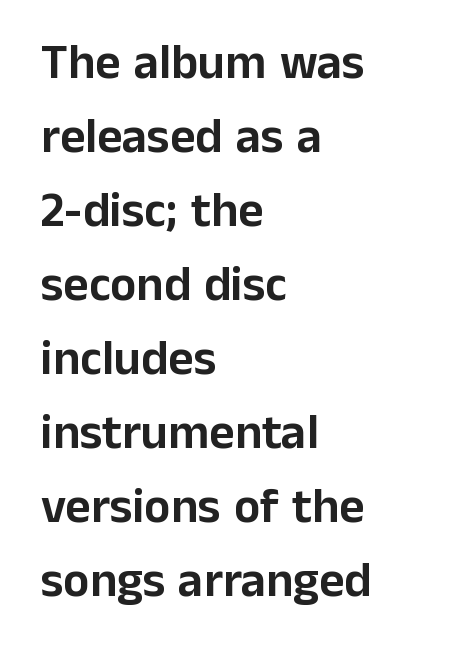
Q: Is the text italic (slanted)? A: No, it is upright.
Q: Is the typeface a serif or a sans-serif typeface? A: Sans-serif.
Q: Is the text underlined? A: No.
Q: How is the paragraph aligned? A: Left-aligned.
Q: Is the spacing between letters normal or unusually wide? A: Normal.
Q: Is the spacing between lines tight, normal or loose? A: Normal.
Q: Width (condensed, normal, or wide)? A: Normal.
Q: Stroke contrast? A: Low.
Q: x-height? A: Medium.
Q: Monospaced? A: No.
